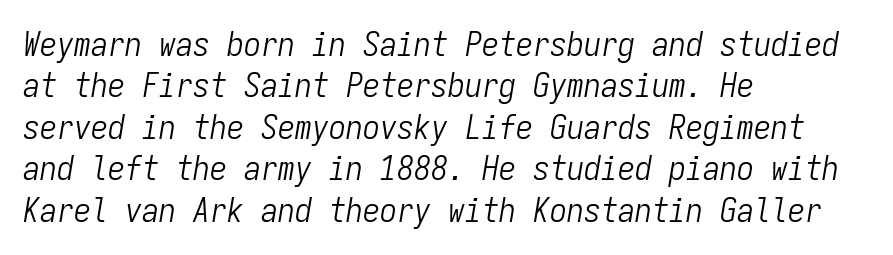
Underline: absent. Here the designer chose a console-style face with uniform glyph widths. Letters have the restrained weight of plain body copy at most. Reading down the block, your eye returns to a fixed left position each line.
